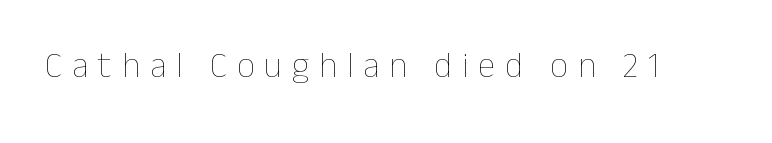
The image shows 35 px thin type, upright; set unusually wide letter spacing (+0.28 em), not underlined; low stroke contrast and a medium x-height.
